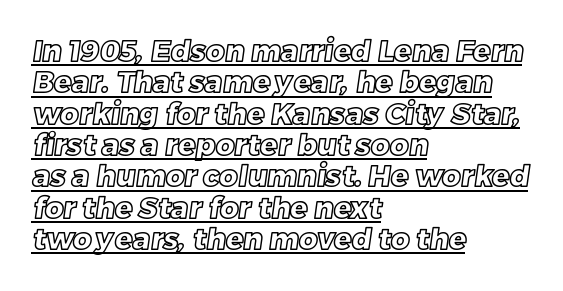
Q: Is the text underlined? A: Yes.
Q: How is the paragraph aligned? A: Left-aligned.
Q: Is the spacing between letters normal or unusually wide? A: Normal.
Q: Is the spacing between lines tight, normal or loose? A: Tight.
Q: Width (condensed, normal, or wide)? A: Normal.
Q: x-height? A: Large.
Q: Monospaced? A: No.
